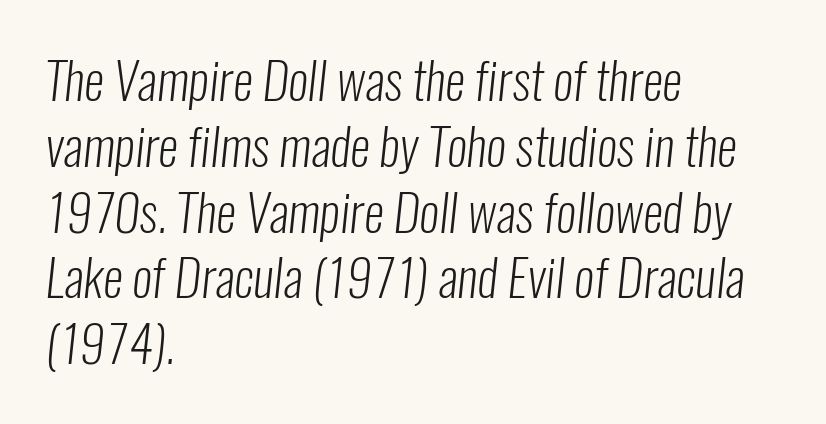
The image shows 51 px light, condensed sans-serif type; set left-aligned, normal line spacing (1.29x), normal letter spacing, not underlined; low stroke contrast and a medium x-height.
